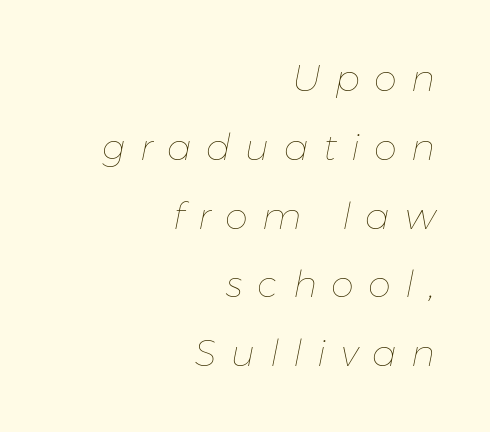
Q: Is the text bold? A: No.
Q: Is the text italic (slanted)? A: Yes, it leans right by about 11 degrees.
Q: Is the text underlined? A: No.
Q: How is the paragraph aligned? A: Right-aligned.
Q: Is the spacing between letters normal or unusually wide? A: Unusually wide.
Q: Width (condensed, normal, or wide)? A: Normal.
Q: Stroke contrast? A: Low.
Q: x-height? A: Medium.
Q: Monospaced? A: No.
